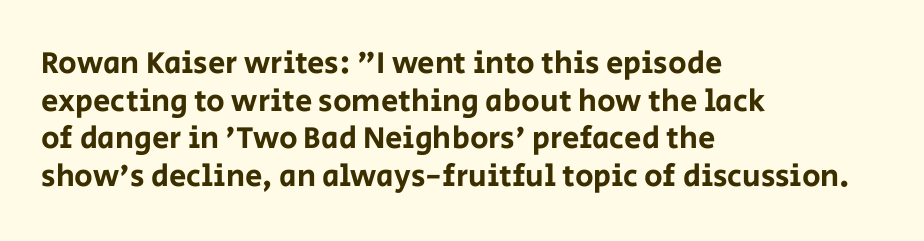
Classification — sans serif. What stands out about the letter spacing? Nothing — it is the standard amount. Ordinary non-slanted type is in use. Proportional: the letters do not fall into vertical columns. The zone under the glyphs is completely vacant.
